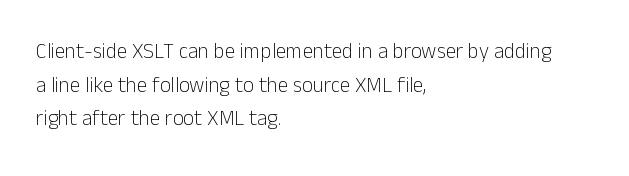
The font's upright variant was chosen for this text. Does the leading feel generous? No, just average. Letters rest on an invisible, unmarked baseline. Heft: none added — not bold. Typeset ragged right — the left edge is the straight one.
